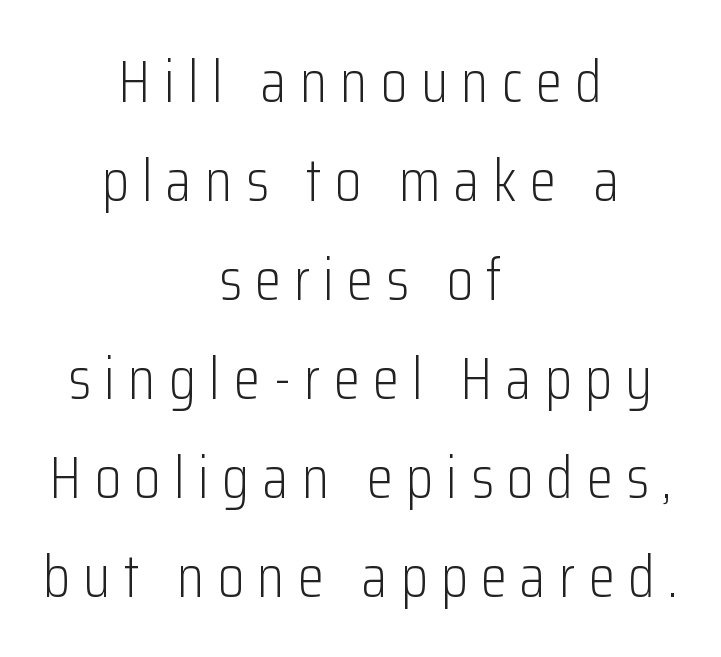
The image shows 60 px light, condensed sans-serif type, upright; set centered, normal line spacing (1.65x), unusually wide letter spacing (+0.22 em), not underlined; low stroke contrast and a medium x-height.
